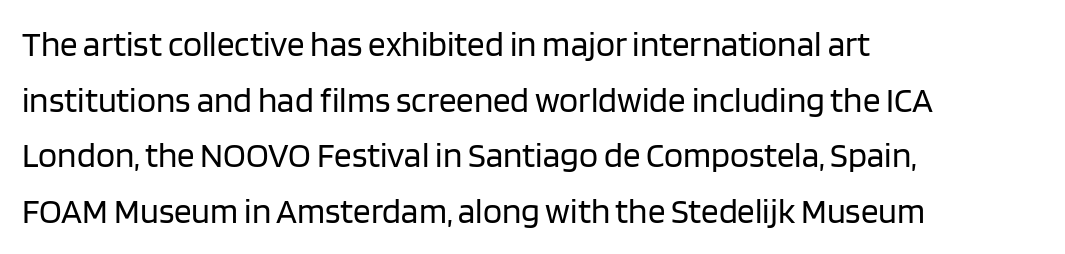
No italicization has been applied; the sample stays upright. The passage shown is not bold in any degree. Compared with typical paragraphs, the rows here are spaced about the same. This rendering uses left alignment, leaving the right contour irregular. Examine the stroke ends and you'll find no serifs. Lines of text with bare space underneath.
